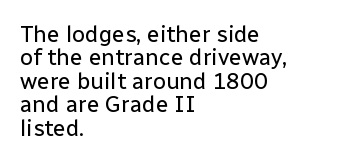
Q: Is the text bold? A: No.
Q: Is the text italic (slanted)? A: No, it is upright.
Q: Is the text underlined? A: No.
Q: How is the paragraph aligned? A: Left-aligned.
Q: Is the spacing between letters normal or unusually wide? A: Normal.
Q: Is the spacing between lines tight, normal or loose? A: Tight.
